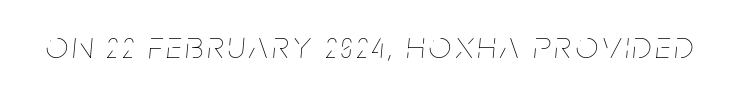
The face looks like a standard text weight, possibly lighter. The face used here is proportionally spaced, like ordinary book or web type. Slant detected: the letters are inclined. Any mark beneath the type? The region is blank.
